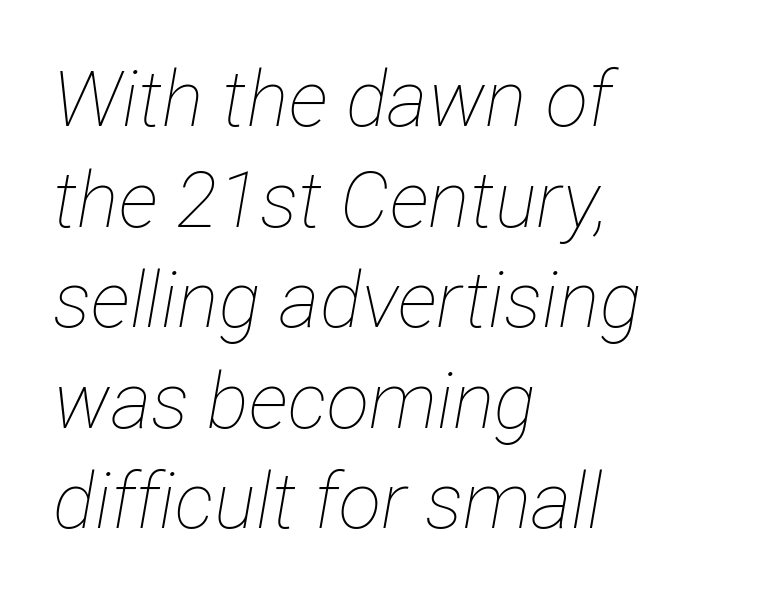
{"italic": "yes", "lean": "right", "slant_degrees": 12, "bold": "no", "weight": "thin", "width": "condensed", "stroke_contrast": "low", "x_height": "medium", "monospaced": "no", "underline": "no", "align": "left", "line_spacing": "normal", "line_spacing_ratio": 1.29, "letter_spacing": "normal", "letter_spacing_em": 0.0, "glyph_px": 78}
